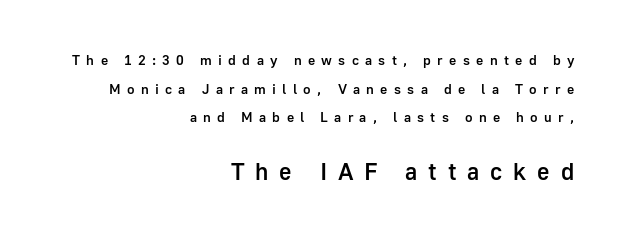
Here the glyphs are tracked loosely, breaking word shapes into spaced letters. These two chunks differ in scale, with the bottom chunk taking the larger measure. Just letters on the line, the space beneath them empty. Does the lettering tilt? It doesn't — this is upright. The ragged edge is on the left, which tells us the setting is flush right. The typesetting leans somewhat heavy: a semibold.
